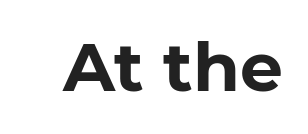
Proportional: the letters do not fall into vertical columns. Decoration check: the copy has no underline. Heft: maximum for text — a bold. Compared with typical body copy, the letter spacing here is the same. Serif or sans? Sans — the stroke terminals are bare.
